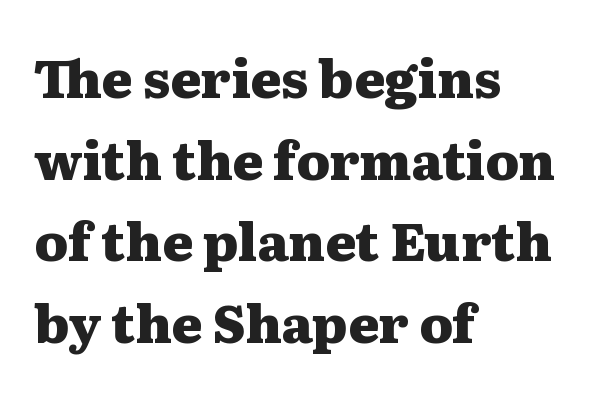
Left-aligned paragraph, ragged on the right. These lines keep a tight, regular rhythm from letter to letter. These lines carry a lot of weight — the face is fully bold. Examine the stroke ends and you'll spot serifs. The type sits square on the baseline with zero lean. Notice how descenders clear the ascenders below comfortably — that's standard leading.
